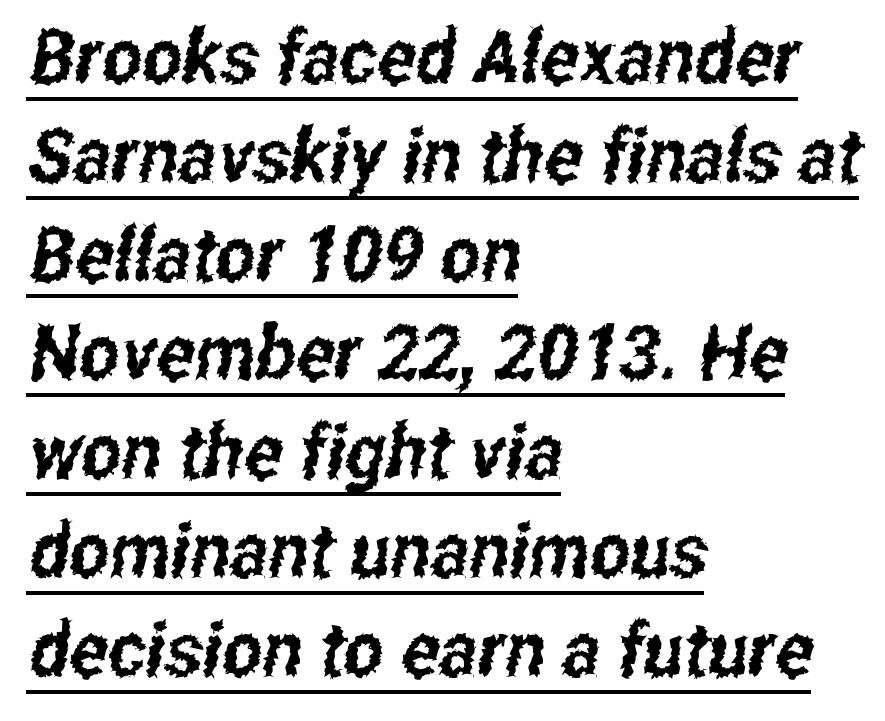
The image shows 76 px condensed sans-serif type; set left-aligned, normal line spacing (1.3x), normal letter spacing, underlined; low stroke contrast and a medium x-height.
